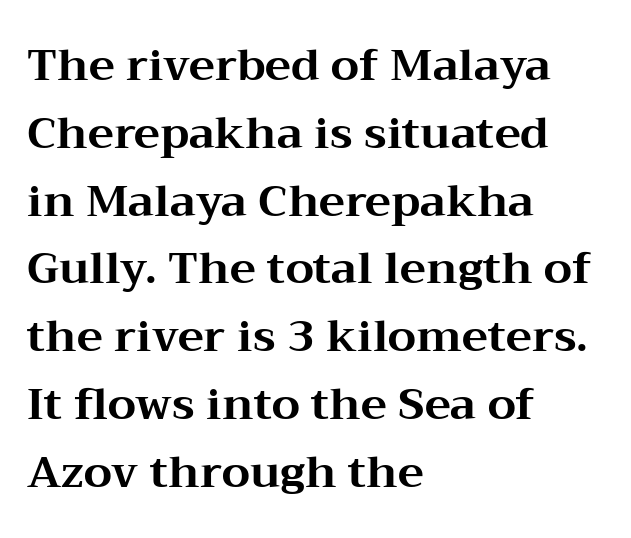
Q: Is the text bold? A: Yes.
Q: Is the text italic (slanted)? A: No, it is upright.
Q: Is the typeface a serif or a sans-serif typeface? A: Serif.
Q: Is the text underlined? A: No.
Q: How is the paragraph aligned? A: Left-aligned.
Q: Is the spacing between letters normal or unusually wide? A: Normal.
Q: Is the spacing between lines tight, normal or loose? A: Normal.
Q: Width (condensed, normal, or wide)? A: Wide.
Q: Stroke contrast? A: Medium.
Q: x-height? A: Medium.
Q: Monospaced? A: No.
